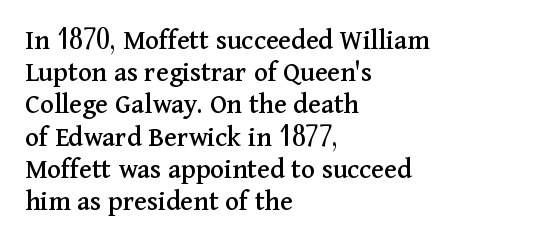
Rendered with straight, roman letterforms. Looks like regular typesetting: each glyph gets only the width it needs. The text was rendered using a seriffed face with decorative stroke endings. You could barely slide anything between these rows. The horizontal fit of the characters is conventional and even. Has an underline been added? It has not.
